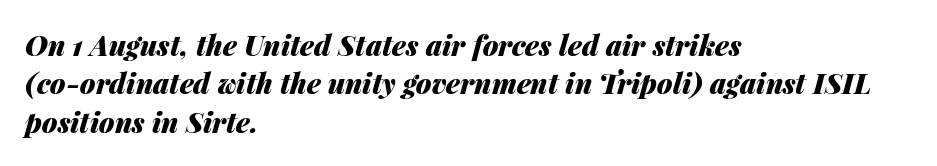
Q: Is the text bold? A: Yes.
Q: Is the text italic (slanted)? A: Yes, it leans right by about 14 degrees.
Q: Is the text underlined? A: No.
Q: How is the paragraph aligned? A: Left-aligned.
Q: Is the spacing between letters normal or unusually wide? A: Normal.
Q: Is the spacing between lines tight, normal or loose? A: Normal.
Q: Width (condensed, normal, or wide)? A: Normal.
Q: Stroke contrast? A: Medium.
Q: x-height? A: Medium.
Q: Monospaced? A: No.
